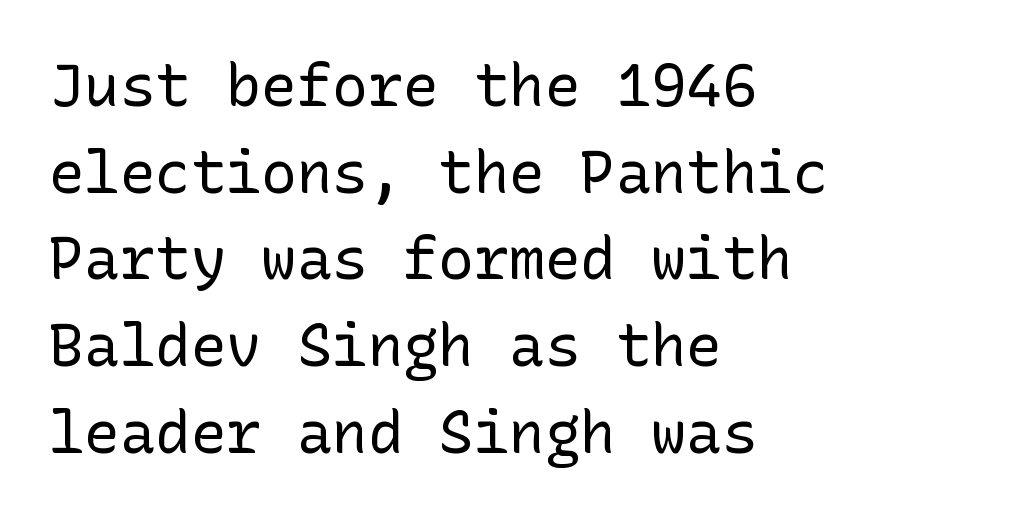
The image shows 59 px regular-weight sans-serif type, upright; set left-aligned, normal line spacing (1.47x), normal letter spacing, not underlined; low stroke contrast and a medium x-height.
